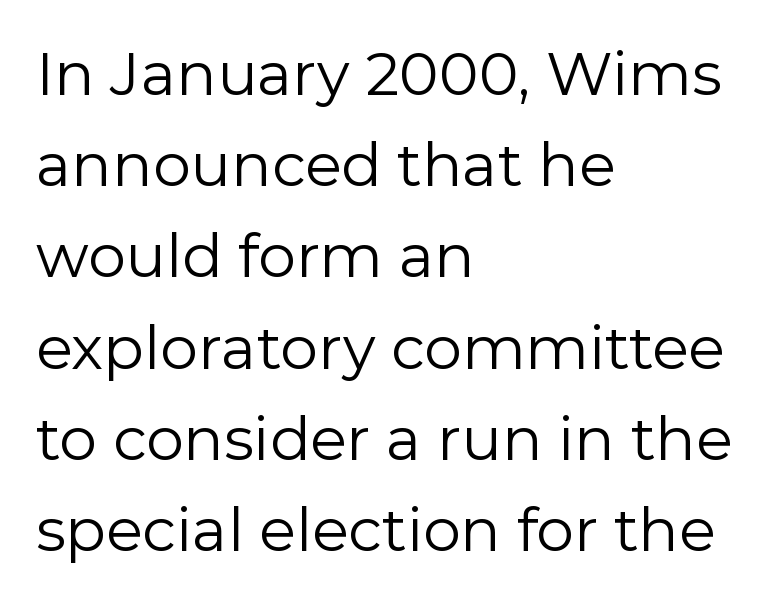
Do the characters align in a grid? No, the font is proportional. Are there feet on the stems? There aren't — it's a sans. In terms of letterspacing, this is plain default setting. Quick note: interline space is typical. In terms of posture, this sample is upright. Left-aligned paragraph, ragged on the right.
